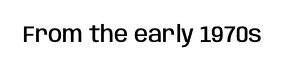
No extra tracking has been applied to these lines. The area under the type is left untouched. Weight: semibold (demi). If you drew a line through each stem, it would be perfectly vertical.
